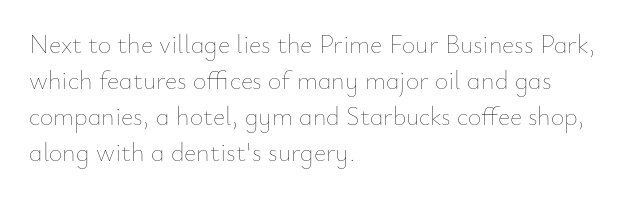
Q: Is the text bold? A: No.
Q: Is the text italic (slanted)? A: No, it is upright.
Q: Is the text underlined? A: No.
Q: How is the paragraph aligned? A: Left-aligned.
Q: Is the spacing between letters normal or unusually wide? A: Normal.
Q: Is the spacing between lines tight, normal or loose? A: Normal.
